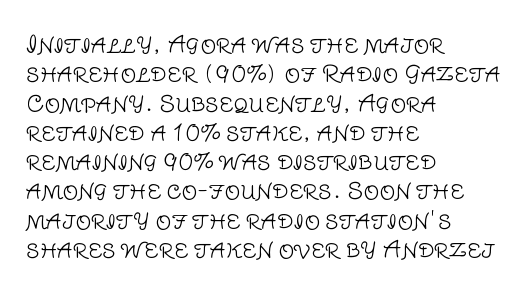
Caption: face not bold, strokes unweighted. Whoever set this chose a conventional vertical rhythm. This sample uses plain, unmodified letter spacing. Rule under the text: the space is simply empty.
